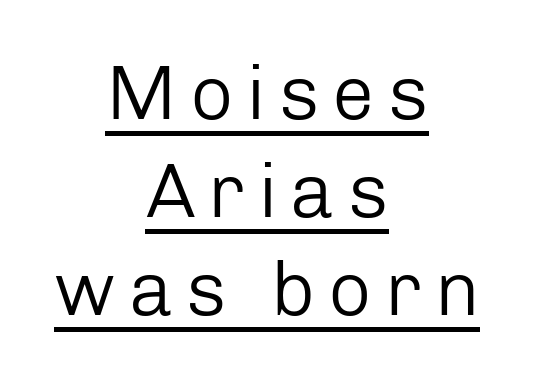
Q: Is the text bold? A: No.
Q: Is the text italic (slanted)? A: No, it is upright.
Q: Is the typeface a serif or a sans-serif typeface? A: Sans-serif.
Q: Is the text underlined? A: Yes.
Q: How is the paragraph aligned? A: Centered.
Q: Is the spacing between lines tight, normal or loose? A: Normal.
Q: Width (condensed, normal, or wide)? A: Normal.
Q: Stroke contrast? A: Low.
Q: x-height? A: Medium.
Q: Monospaced? A: No.
